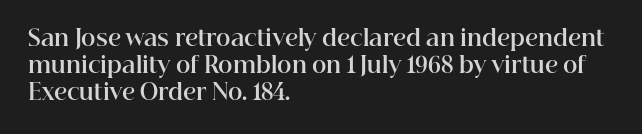
Q: Is the text bold? A: Yes.
Q: Is the text italic (slanted)? A: No, it is upright.
Q: Is the text underlined? A: No.
Q: How is the paragraph aligned? A: Left-aligned.
Q: Is the spacing between letters normal or unusually wide? A: Normal.
